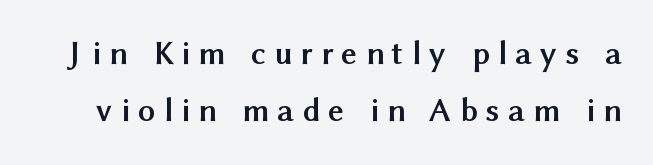
{"serif": "no", "italic": "no", "bold": "yes", "weight": "semibold", "width": "normal", "stroke_contrast": "medium", "x_height": "medium", "monospaced": "no", "underline": "no", "line_spacing": "normal", "line_spacing_ratio": 1.69, "letter_spacing": "wide", "letter_spacing_em": 0.25, "glyph_px": 34}
